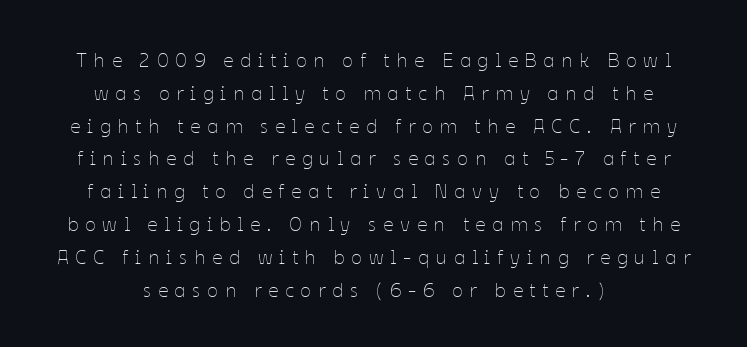
{"italic": "no", "bold": "no", "underline": "no", "align": "center", "line_spacing": "normal", "line_spacing_ratio": 1.64, "letter_spacing": "wide", "letter_spacing_em": 0.34, "glyph_px": 20}
